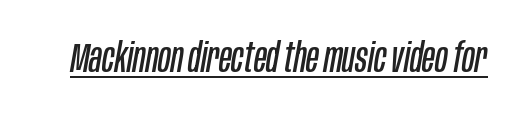
The image shows 41 px regular-weight, condensed type, italic (leaning right); set normal letter spacing, underlined; low stroke contrast and a large x-height.
